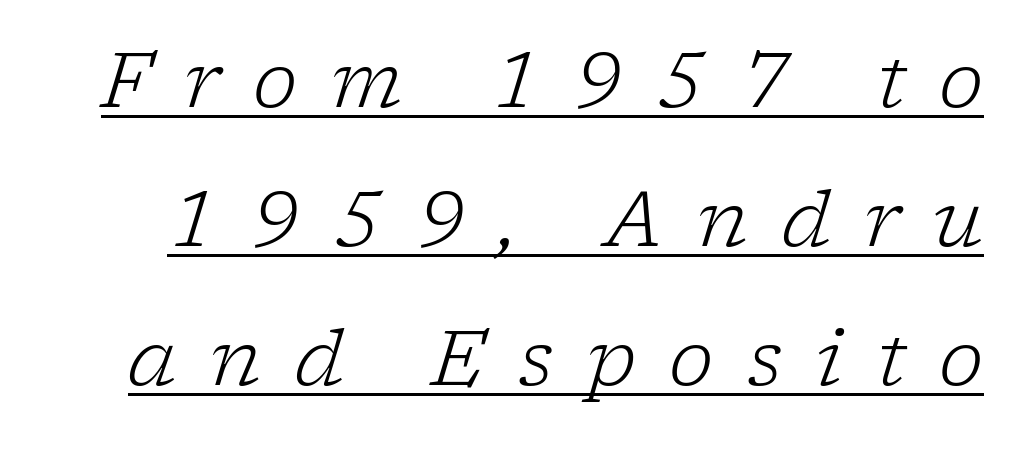
The image shows 76 px light serif type, italic (leaning right); set line spacing 1.83x, unusually wide letter spacing (+0.44 em), underlined; low stroke contrast and a medium x-height.
